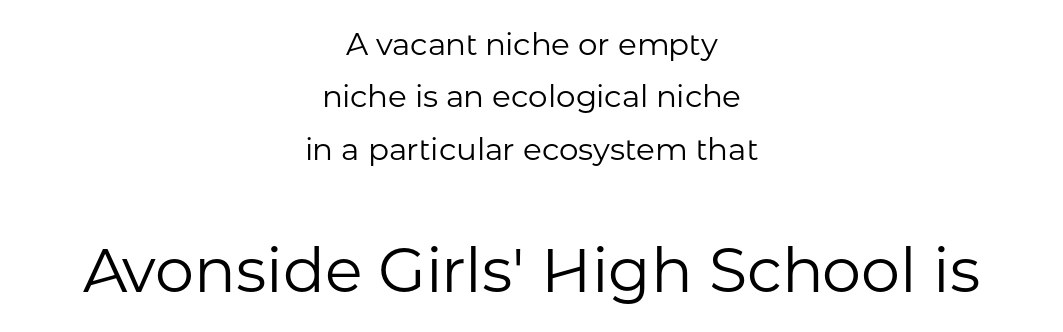
Q: Is the text bold? A: No.
Q: Is the text italic (slanted)? A: No, it is upright.
Q: Is the typeface a serif or a sans-serif typeface? A: Sans-serif.
Q: Is the text underlined? A: No.
Q: How is the paragraph aligned? A: Centered.
Q: Is the spacing between letters normal or unusually wide? A: Normal.
Q: Is the spacing between lines tight, normal or loose? A: Normal.
Q: Which block of text is set in a larger size, the first (top) or the second (bottom)? A: The second (bottom) one.
Q: Width (condensed, normal, or wide)? A: Normal.
Q: Stroke contrast? A: Low.
Q: x-height? A: Medium.
Q: Monospaced? A: No.
